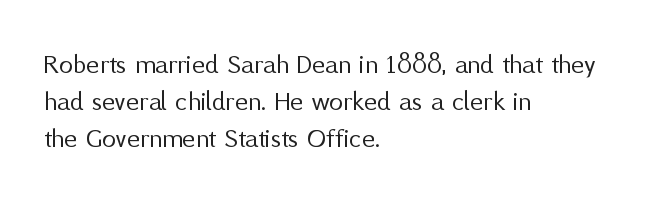
Underline: absent. Vertical spacing — default. Where is the straight margin? On the left. Nope, not italic — everything's standing straight. The strokes carry an ordinary text weight at most. This sample has the flowing, uneven cadence of proportional lettering.
